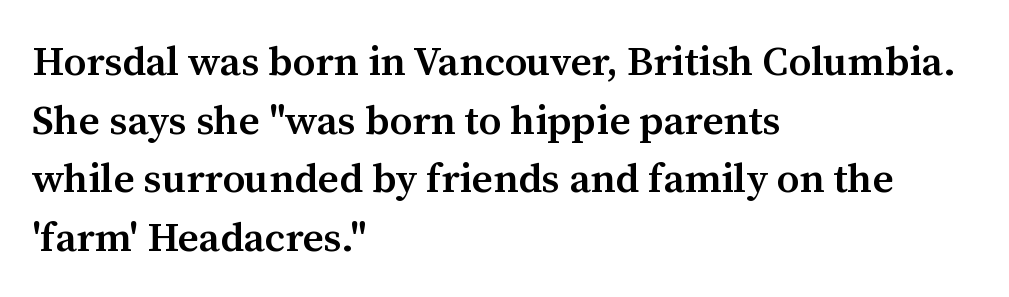
A normal amount of white space separates one row of letters from the next. The string is rendered with underlining switched off. Typeset ragged right — the left edge is the straight one. Summary of weight: moderately heavy, a semibold. You could call the tracking neutral — neither tight nor loose.
